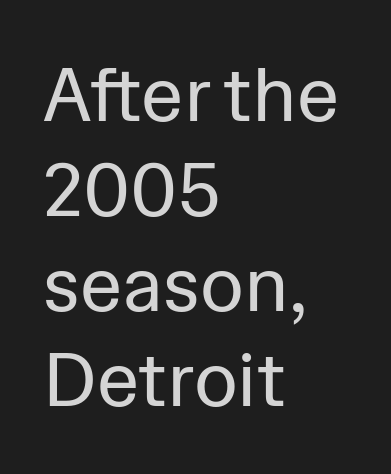
{"serif": "no", "italic": "no", "bold": "no", "weight": "regular", "width": "normal", "stroke_contrast": "low", "x_height": "medium", "monospaced": "no", "underline": "no", "align": "left", "line_spacing": "normal", "line_spacing_ratio": 1.25, "letter_spacing": "normal", "letter_spacing_em": 0.0, "glyph_px": 76}
